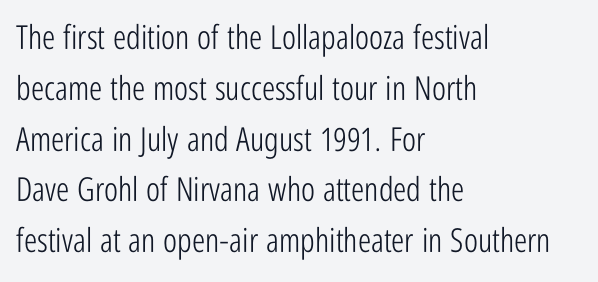
Q: Is the text bold? A: No.
Q: Is the text italic (slanted)? A: No, it is upright.
Q: Is the typeface a serif or a sans-serif typeface? A: Sans-serif.
Q: Is the text underlined? A: No.
Q: How is the paragraph aligned? A: Left-aligned.
Q: Is the spacing between letters normal or unusually wide? A: Normal.
Q: Is the spacing between lines tight, normal or loose? A: Normal.
Q: Width (condensed, normal, or wide)? A: Condensed.
Q: Stroke contrast? A: Low.
Q: x-height? A: Medium.
Q: Monospaced? A: No.
